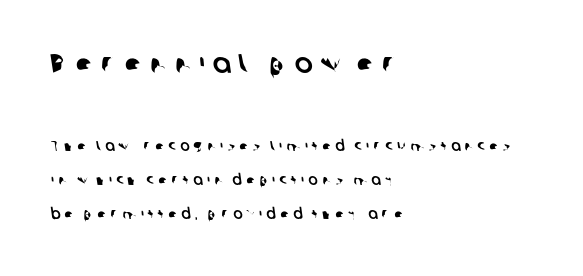
The image shows 27 px text type; set left-aligned, loose line spacing (2.45x), unusually wide letter spacing (+0.3 em), not underlined; the first (top) block is 1.93x larger.
